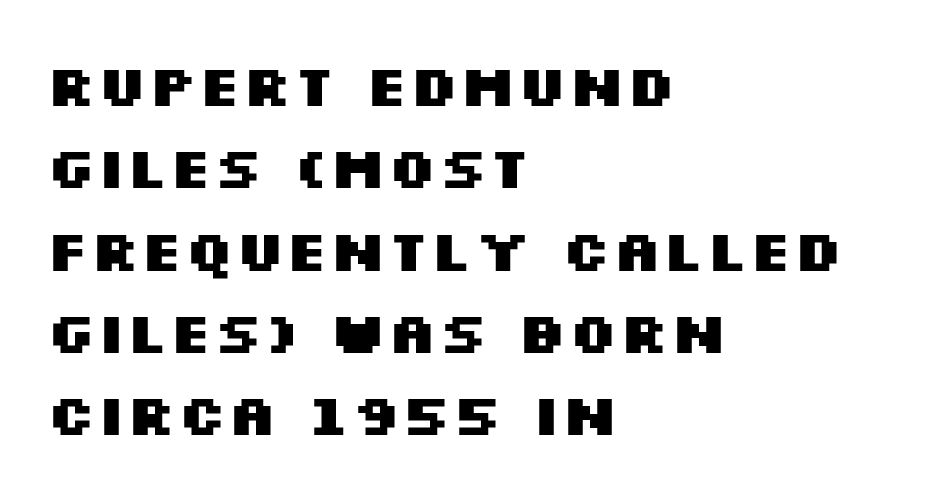
The image shows 58 px heavy, wide sans-serif type, upright; set left-aligned, normal line spacing (1.42x), normal letter spacing, not underlined; medium stroke contrast and a large x-height.
